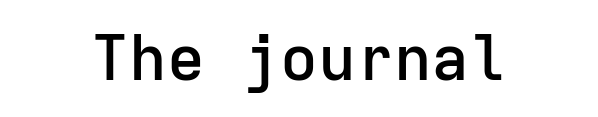
Q: Is the text bold? A: Semi-bold.
Q: Is the text italic (slanted)? A: No, it is upright.
Q: Is the typeface a serif or a sans-serif typeface? A: Sans-serif.
Q: Is the text underlined? A: No.
Q: How is the paragraph aligned? A: Centered.
Q: Is the spacing between letters normal or unusually wide? A: Normal.
Q: Width (condensed, normal, or wide)? A: Normal.
Q: Stroke contrast? A: Low.
Q: x-height? A: Medium.
Q: Monospaced? A: Yes.
